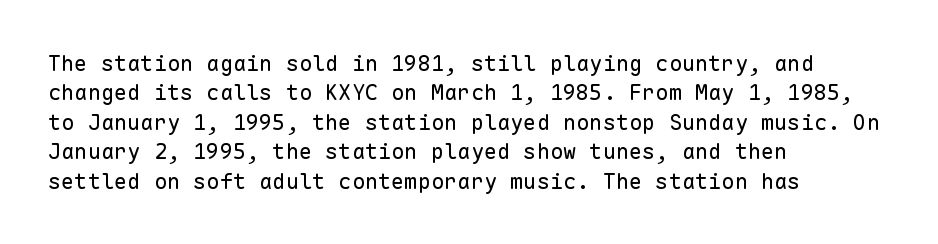
Bare-footed words on every line. Every stem runs plumb, perpendicular to the baseline. The typesetting does not lean heavy: it is not bold. Tracking value appears to be zero — textbook default spacing. The vertical gap from one line to the next is medium.
